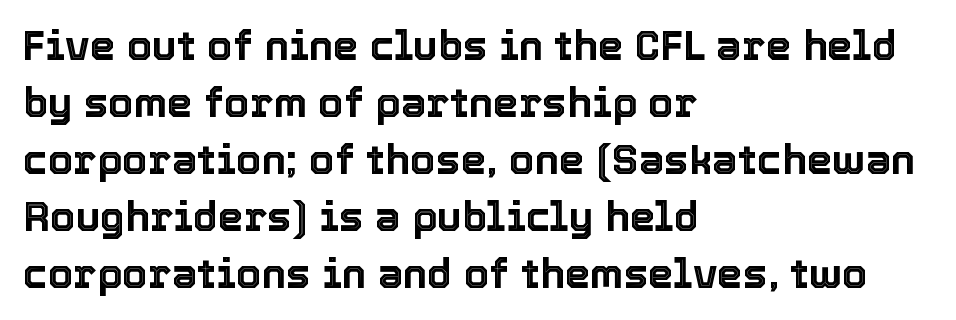
{"italic": "no", "width": "normal", "x_height": "medium", "monospaced": "no", "underline": "no", "align": "left", "line_spacing": "normal", "line_spacing_ratio": 1.39, "letter_spacing": "normal", "letter_spacing_em": 0.0, "glyph_px": 41}
